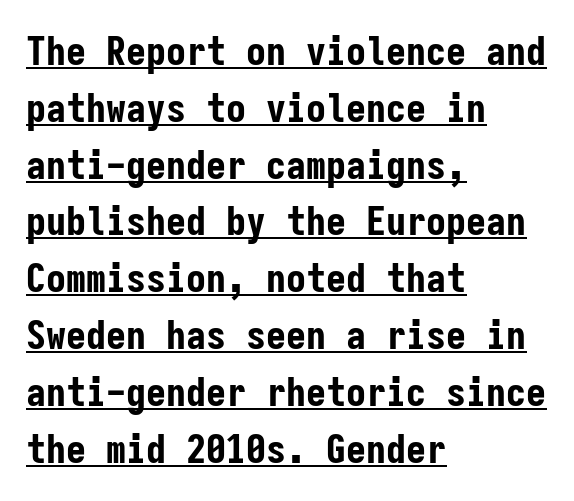
{"serif": "no", "italic": "no", "bold": "yes", "weight": "bold", "width": "condensed", "stroke_contrast": "low", "x_height": "medium", "monospaced": "yes", "underline": "yes", "align": "left", "line_spacing": "normal", "line_spacing_ratio": 1.42, "letter_spacing": "normal", "letter_spacing_em": 0.0, "glyph_px": 40}
